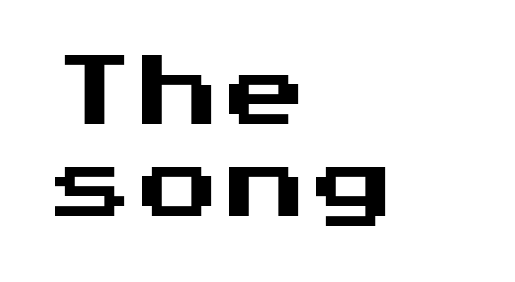
{"serif": "no", "italic": "no", "width": "normal", "stroke_contrast": "medium", "x_height": "medium", "underline": "no", "align": "left", "line_spacing_ratio": 1.17, "glyph_px": 79}
